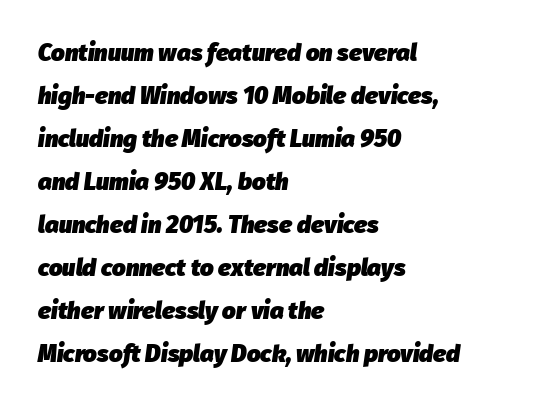
Q: Is the text bold? A: Yes.
Q: Is the text italic (slanted)? A: Yes, it leans right by about 8 degrees.
Q: Is the text underlined? A: No.
Q: How is the paragraph aligned? A: Left-aligned.
Q: Is the spacing between letters normal or unusually wide? A: Normal.
